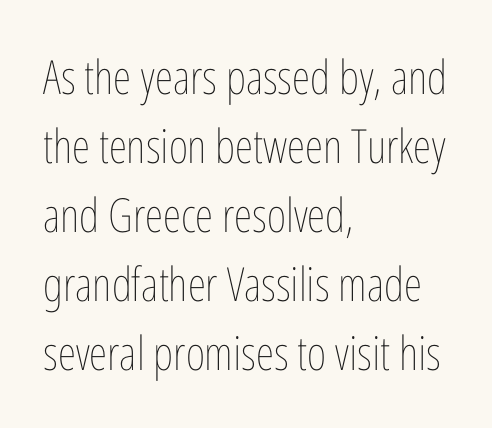
Q: Is the text bold? A: No.
Q: Is the text italic (slanted)? A: No, it is upright.
Q: Is the text underlined? A: No.
Q: How is the paragraph aligned? A: Left-aligned.
Q: Is the spacing between letters normal or unusually wide? A: Normal.
Q: Is the spacing between lines tight, normal or loose? A: Normal.
Q: Width (condensed, normal, or wide)? A: Condensed.
Q: Stroke contrast? A: Low.
Q: x-height? A: Medium.
Q: Monospaced? A: No.
